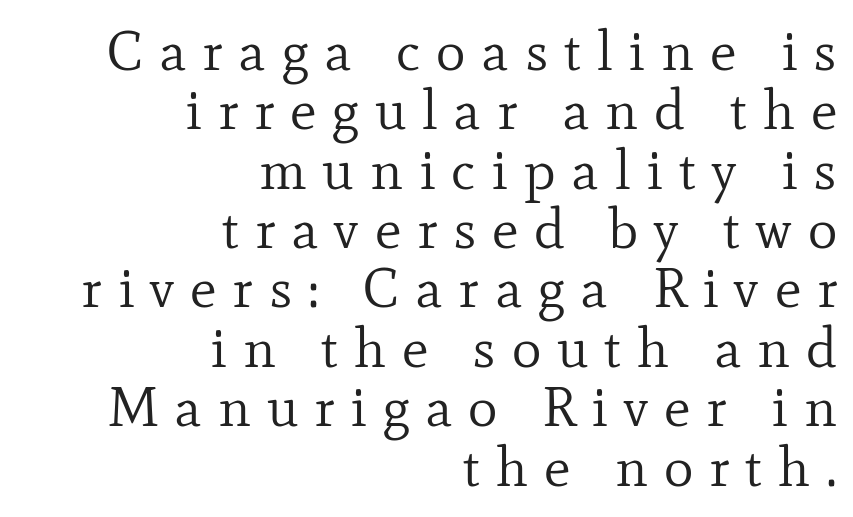
{"serif": "yes", "italic": "no", "bold": "no", "weight": "regular", "width": "normal", "stroke_contrast": "low", "x_height": "small", "monospaced": "no", "underline": "no", "align": "right", "line_spacing": "tight", "line_spacing_ratio": 1.06, "letter_spacing": "wide", "letter_spacing_em": 0.28, "glyph_px": 56}
